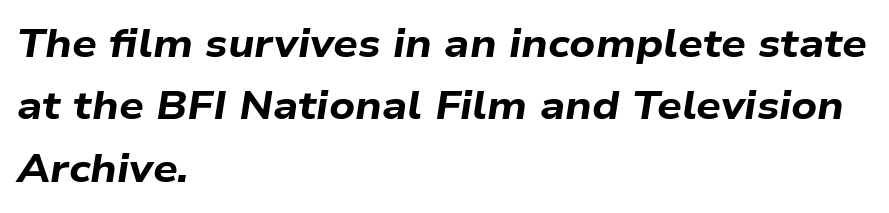
Q: Is the text bold? A: Yes.
Q: Is the text italic (slanted)? A: Yes, it leans right by about 9 degrees.
Q: Is the text underlined? A: No.
Q: How is the paragraph aligned? A: Left-aligned.
Q: Is the spacing between letters normal or unusually wide? A: Normal.
Q: Is the spacing between lines tight, normal or loose? A: Normal.
Q: Width (condensed, normal, or wide)? A: Wide.
Q: Stroke contrast? A: Low.
Q: x-height? A: Medium.
Q: Monospaced? A: No.
